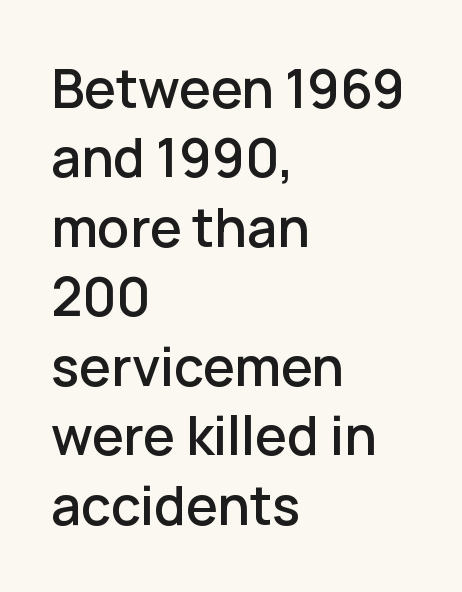
The image shows 53 px sans-serif type, upright; set left-aligned, normal line spacing (1.31x), normal letter spacing, not underlined; low stroke contrast and a medium x-height.
